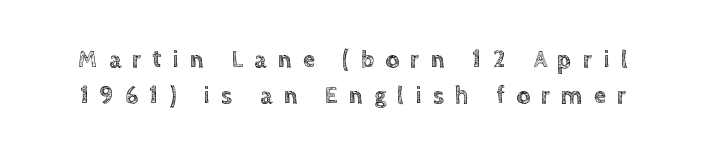
Q: Is the text italic (slanted)? A: No, it is upright.
Q: Is the text underlined? A: No.
Q: Is the spacing between letters normal or unusually wide? A: Unusually wide.
Q: Is the spacing between lines tight, normal or loose? A: Normal.
